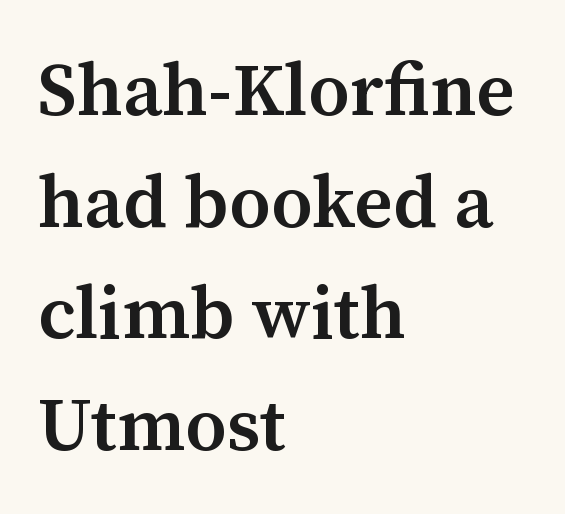
Anything drawn beneath the words? Only blank space. This sample keeps an unexceptional amount of space between lines. Students, note that the glyphs here touch the page at normal intervals. The face used here is proportionally spaced, like ordinary book or web type.
